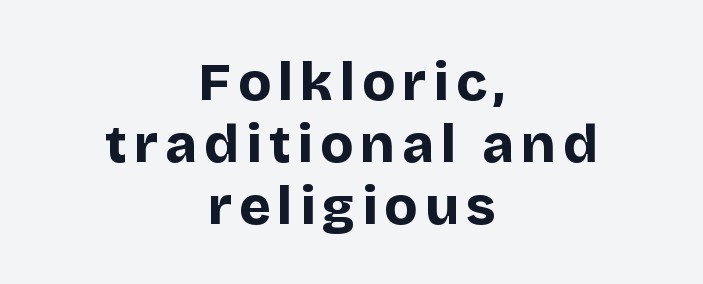
The image shows 54 px bold sans-serif type, upright; set centered, tight line spacing (1.15x), not underlined; low stroke contrast and a large x-height.
